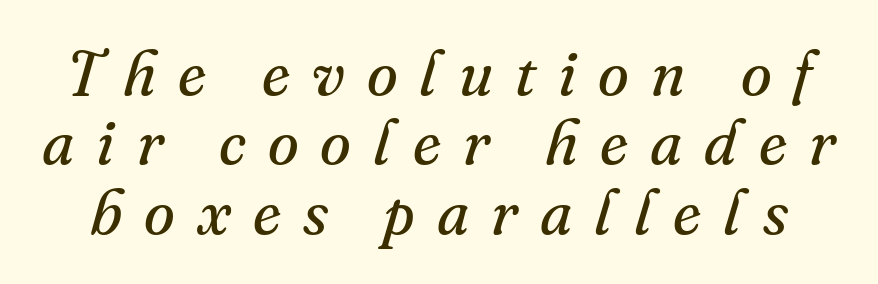
The image shows 63 px regular-weight serif type, italic (leaning right); set tight line spacing (1.1x), unusually wide letter spacing (+0.35 em), not underlined; medium stroke contrast and a small x-height.
